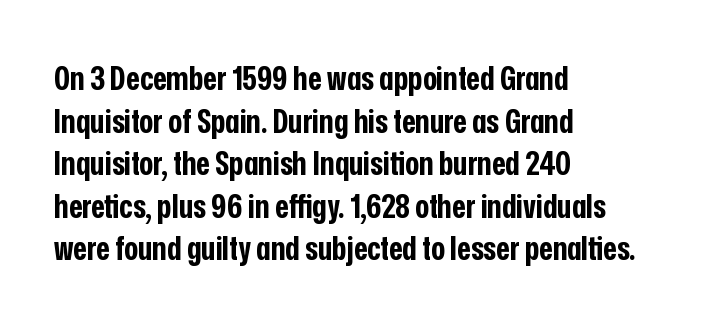
{"serif": "no", "italic": "no", "bold": "yes", "weight": "bold", "width": "condensed", "stroke_contrast": "low", "x_height": "medium", "monospaced": "no", "underline": "no", "align": "left", "line_spacing": "normal", "line_spacing_ratio": 1.29, "letter_spacing": "normal", "letter_spacing_em": 0.0, "glyph_px": 33}
